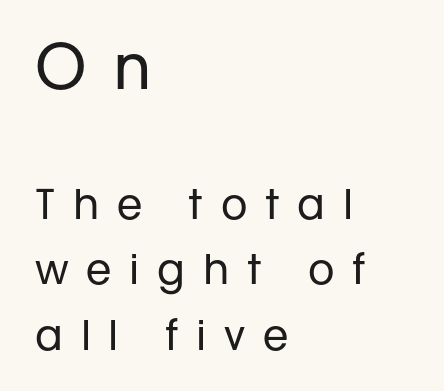
Larger block? The one above; the one below is distinctly smaller. Which margin do the lines hug? The left one — the right edge is uneven. Is the stroke heavy? The answer is a plain regular-or-lighter. The letters are spread apart with noticeably loose tracking. Vertically, the passage feels balanced, rows spaced as you'd expect.
